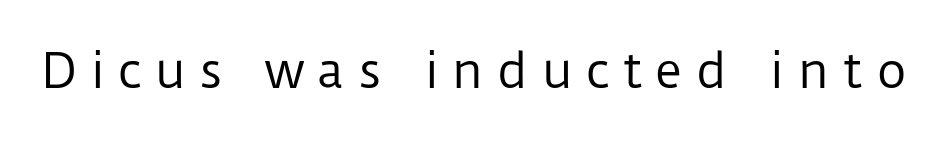
Varying glyph widths throughout — classic text-font behaviour. Has an underline been added? It has not. Nothing heavy about these letters — not bold at all. In terms of letterspacing, this is a distinctly airy, spread setting.
